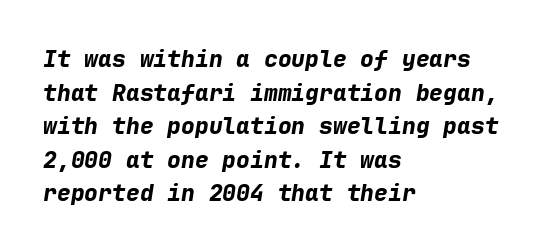
Type without underlining. Between one letter and the next there's only the usual sliver of space. Caption: multi-line text, flush left, ragged right. In terms of posture, this sample is oblique. Leading matches the norm, producing a regular column.
